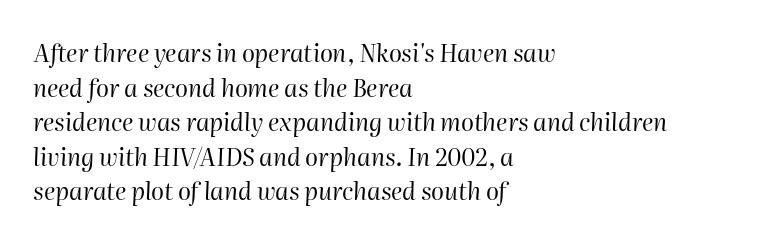
{"italic": "yes", "lean": "right", "slant_degrees": 2, "bold": "no", "underline": "no", "align": "left", "line_spacing": "normal", "line_spacing_ratio": 1.44, "letter_spacing": "normal", "letter_spacing_em": 0.0, "glyph_px": 24}
